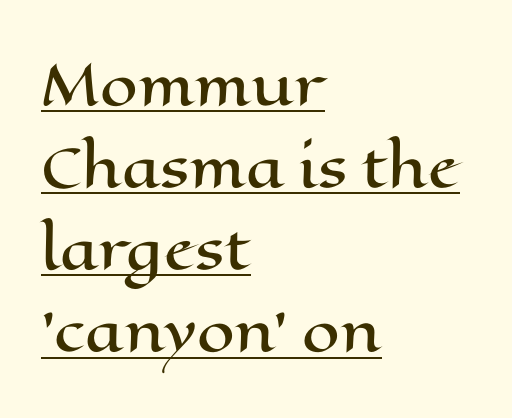
Q: Is the text italic (slanted)? A: No, it is upright.
Q: Is the text underlined? A: Yes.
Q: How is the paragraph aligned? A: Left-aligned.
Q: Is the spacing between letters normal or unusually wide? A: Normal.
Q: Is the spacing between lines tight, normal or loose? A: Normal.
Q: Width (condensed, normal, or wide)? A: Wide.
Q: Stroke contrast? A: High.
Q: x-height? A: Medium.
Q: Monospaced? A: No.
